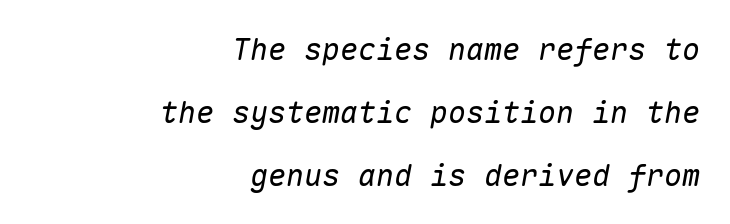
The image shows 30 px regular-weight type, italic (leaning right), monospaced; set right-aligned, loose line spacing (2.1x), normal letter spacing, not underlined; low stroke contrast and a medium x-height.
